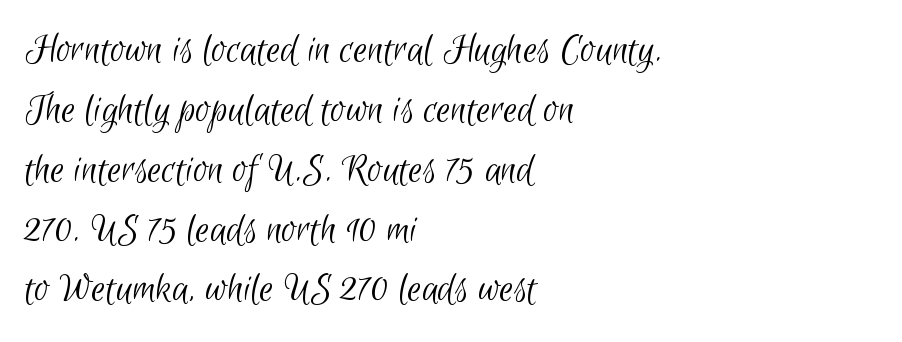
Glance below the letters and you will spot only blank space. Students, observe: this is what conventionally led text looks like. Ink coverage per letter is moderate at most. Tracking here is standard; glyphs follow each other at the usual distance. These lines are rendered in a variable-pitch font. The text was rendered using a sans face with plain stroke endings.
